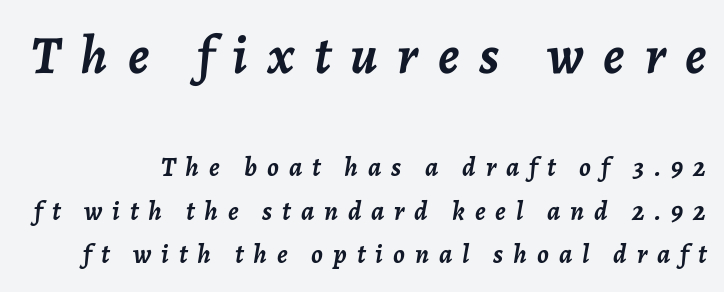
The words here are not underlined. Here the designer chose a conventional face with non-uniform glyph widths. The lettering tilts uniformly, giving the passage an italic look. Character size in the leading block exceeds that of the trailing block.
